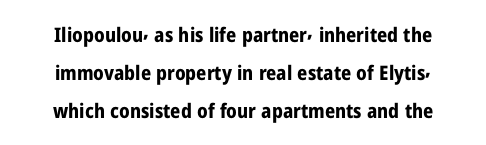
Q: Is the text bold? A: Yes.
Q: Is the text italic (slanted)? A: No, it is upright.
Q: Is the text underlined? A: No.
Q: How is the paragraph aligned? A: Centered.
Q: Is the spacing between letters normal or unusually wide? A: Normal.
Q: Is the spacing between lines tight, normal or loose? A: Loose.
